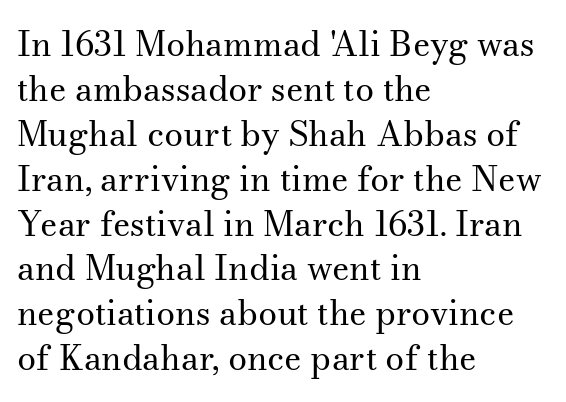
Does the copy run flush right? No — it runs flush left. A roman cut, with each character standing at attention. Rule under the text: the space is simply empty. The rendering uses natural spacing where letterforms have individual widths.
